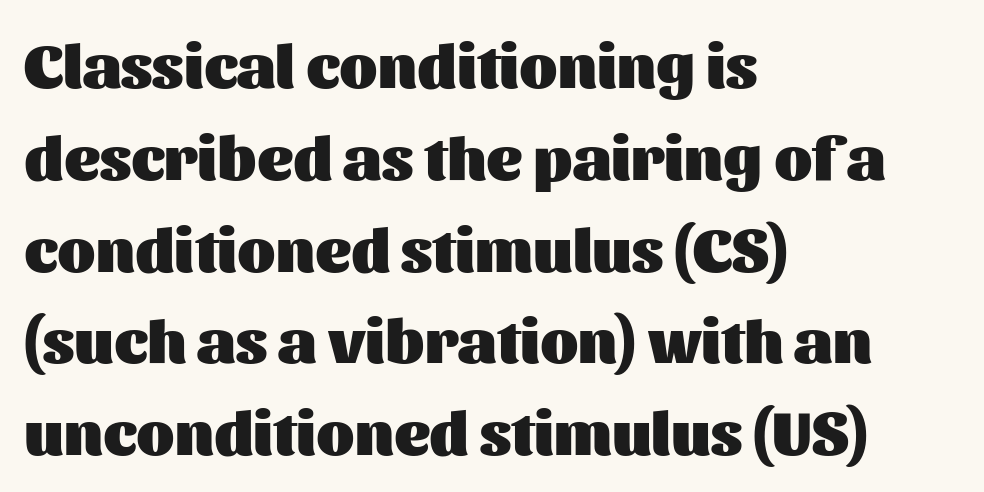
{"serif": "no", "italic": "no", "bold": "yes", "weight": "heavy", "width": "normal", "stroke_contrast": "medium", "x_height": "medium", "monospaced": "no", "underline": "no", "align": "left", "line_spacing": "normal", "line_spacing_ratio": 1.48, "letter_spacing": "normal", "letter_spacing_em": 0.0, "glyph_px": 62}
